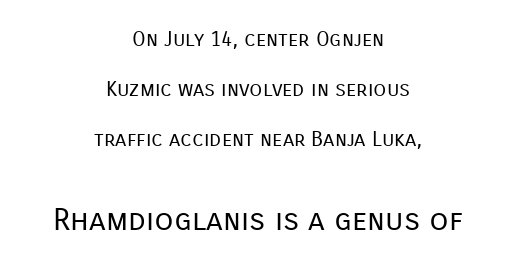
{"serif": "no", "italic": "no", "bold": "no", "weight": "regular", "width": "normal", "stroke_contrast": "low", "x_height": "medium", "monospaced": "no", "underline": "no", "align": "center", "line_spacing": "loose", "line_spacing_ratio": 2.38, "letter_spacing": "normal", "letter_spacing_em": 0.0, "larger_block": "second", "size_ratio": 1.48, "glyph_px": 31}
